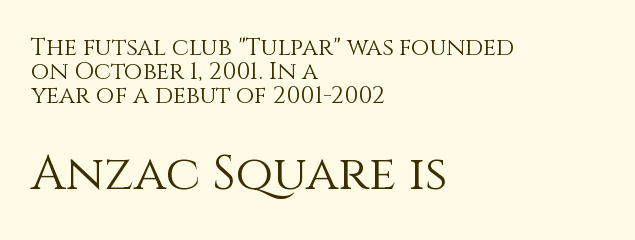
{"italic": "no", "bold": "no", "weight": "light", "width": "normal", "stroke_contrast": "medium", "x_height": "large", "monospaced": "no", "underline": "no", "align": "left", "line_spacing": "tight", "line_spacing_ratio": 0.99, "letter_spacing": "normal", "letter_spacing_em": 0.0, "larger_block": "second", "size_ratio": 2.04, "glyph_px": 49}
